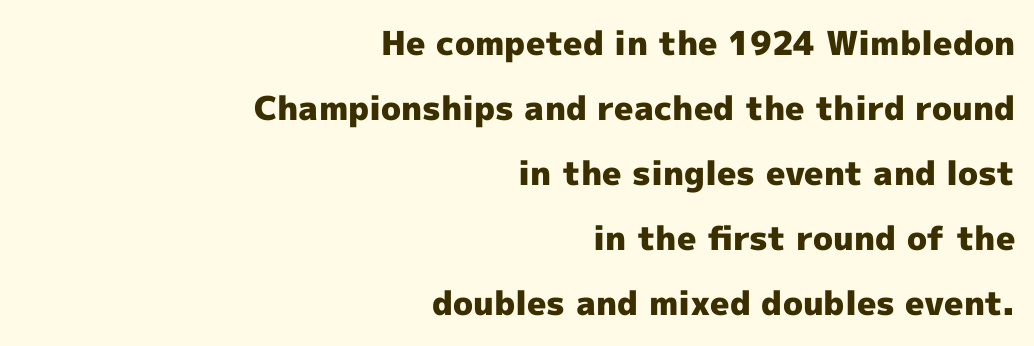
{"serif": "no", "italic": "no", "bold": "yes", "weight": "heavy", "width": "normal", "x_height": "medium", "monospaced": "no", "underline": "no", "align": "right", "line_spacing": "loose", "line_spacing_ratio": 1.97, "letter_spacing": "normal", "letter_spacing_em": 0.0, "glyph_px": 33}
